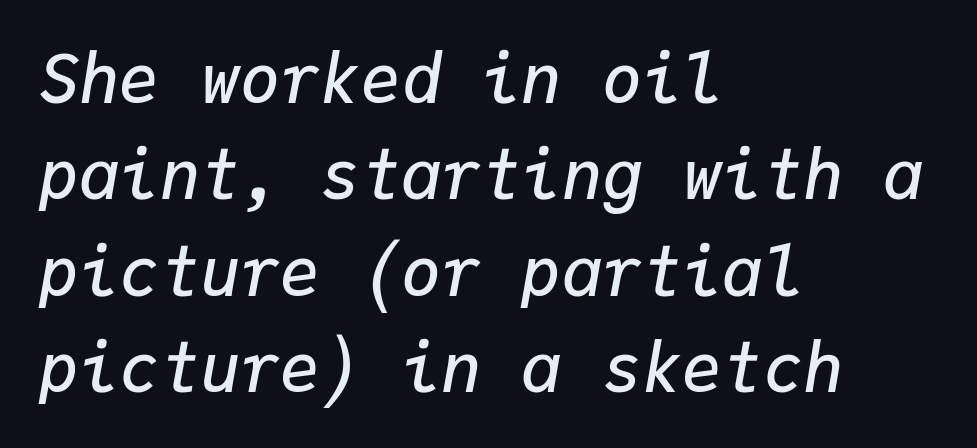
Q: Is the text bold? A: Semi-bold.
Q: Is the text italic (slanted)? A: Yes, it leans right by about 9 degrees.
Q: Is the text underlined? A: No.
Q: How is the paragraph aligned? A: Left-aligned.
Q: Is the spacing between letters normal or unusually wide? A: Normal.
Q: Is the spacing between lines tight, normal or loose? A: Normal.
Q: Width (condensed, normal, or wide)? A: Normal.
Q: Stroke contrast? A: Low.
Q: x-height? A: Medium.
Q: Monospaced? A: Yes.
